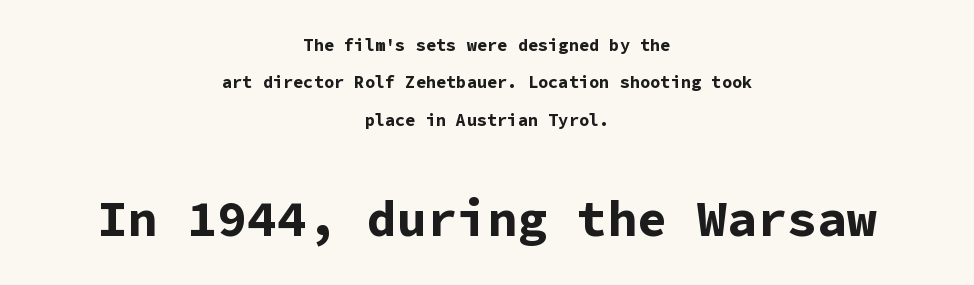
{"serif": "no", "italic": "no", "bold": "yes", "weight": "bold", "width": "normal", "stroke_contrast": "low", "x_height": "medium", "monospaced": "yes", "underline": "no", "align": "center", "line_spacing": "loose", "line_spacing_ratio": 2.2, "letter_spacing": "normal", "letter_spacing_em": 0.0, "larger_block": "second", "size_ratio": 2.94, "glyph_px": 50}
